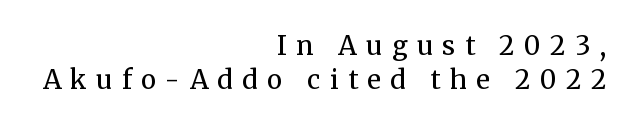
The type sits square on the baseline with zero lean. Does the leading feel generous? No, just average. The paragraph has a hard right edge and a soft left edge. How are the letters spaced? Widely, with obvious added tracking. Glance below the letters and you will spot only blank space. A light-to-regular cut is what we see here.
